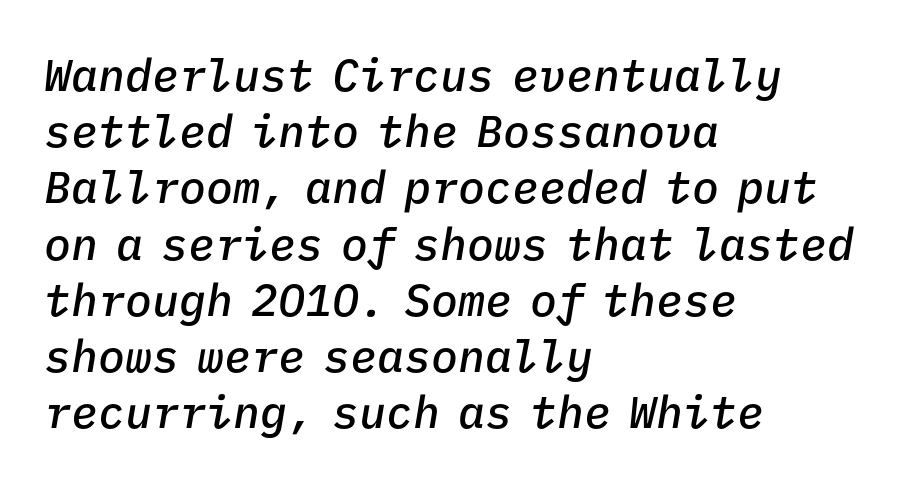
{"italic": "yes", "lean": "right", "slant_degrees": 9, "bold": "semi", "weight": "semibold", "width": "normal", "stroke_contrast": "low", "x_height": "medium", "monospaced": "yes", "underline": "no", "align": "left", "line_spacing": "normal", "line_spacing_ratio": 1.25, "letter_spacing": "normal", "letter_spacing_em": 0.0, "glyph_px": 45}
